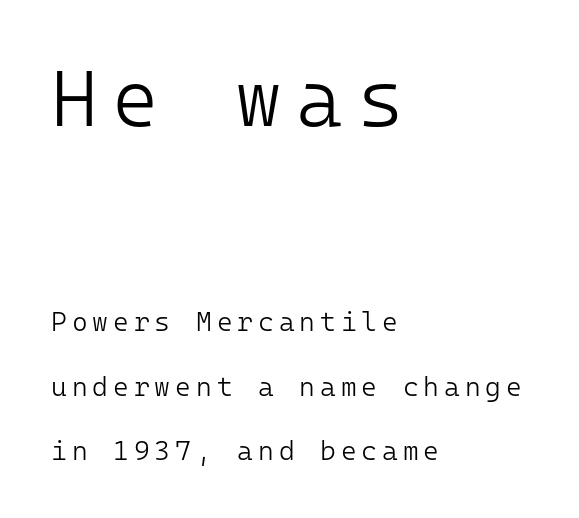
{"serif": "no", "italic": "no", "bold": "no", "weight": "light", "width": "normal", "stroke_contrast": "low", "x_height": "medium", "monospaced": "yes", "underline": "no", "align": "left", "line_spacing": "loose", "line_spacing_ratio": 2.38, "larger_block": "first", "size_ratio": 2.96, "glyph_px": 80}
